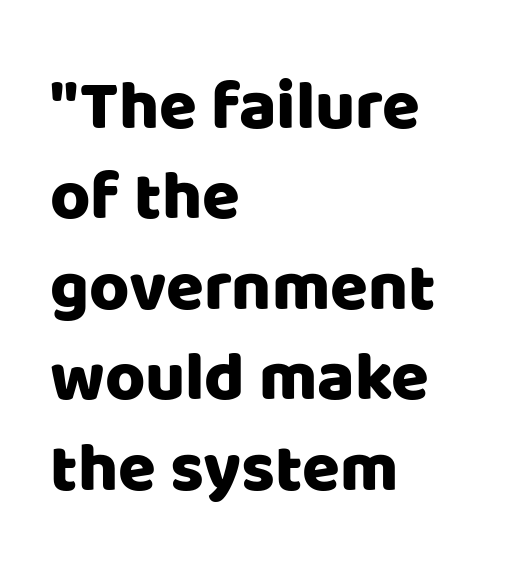
The image shows 69 px sans-serif type, upright; set left-aligned, normal line spacing (1.31x), normal letter spacing, not underlined; low stroke contrast and a large x-height.
